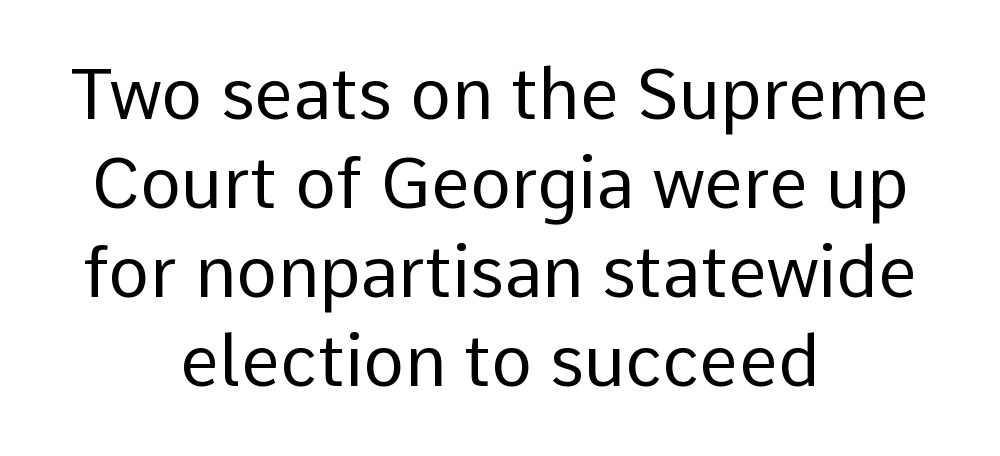
{"serif": "no", "italic": "no", "bold": "no", "weight": "regular", "width": "normal", "stroke_contrast": "low", "x_height": "medium", "monospaced": "no", "underline": "no", "align": "center", "line_spacing": "normal", "line_spacing_ratio": 1.27, "letter_spacing": "normal", "letter_spacing_em": 0.0, "glyph_px": 70}
